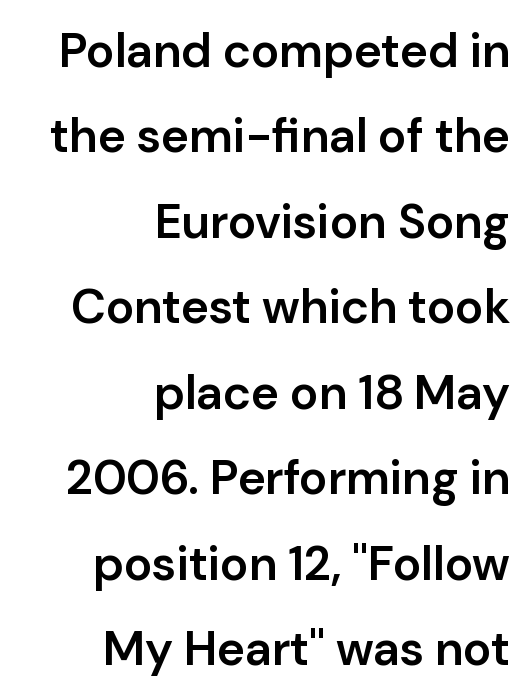
The image shows 48 px semibold sans-serif type, upright; set right-aligned, line spacing 1.78x, normal letter spacing, not underlined; low stroke contrast and a medium x-height.
